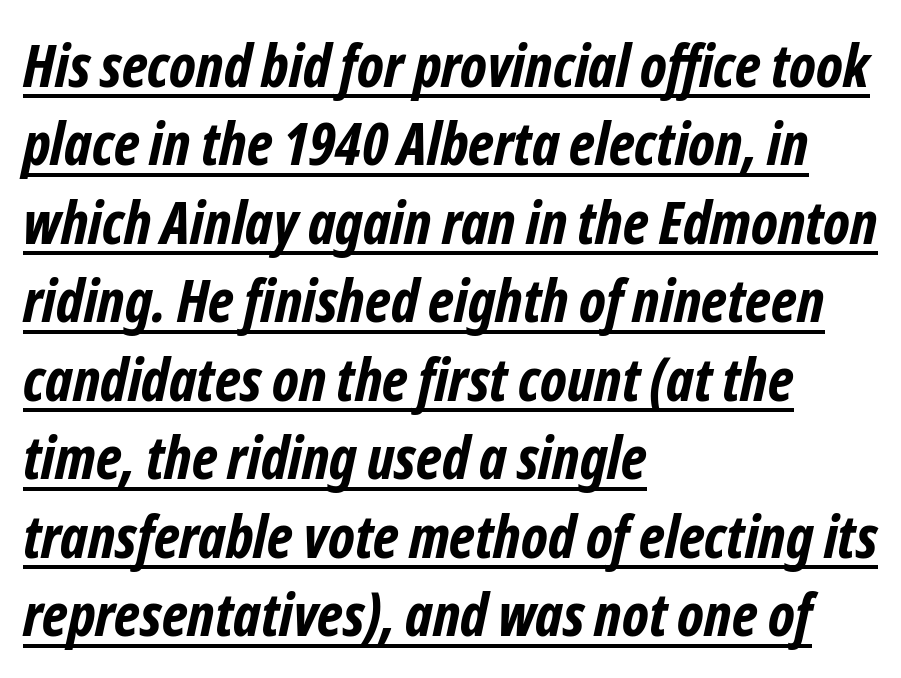
Varying glyph widths throughout — classic text-font behaviour. To sum up the face: it is a sans, with no serifs. Quick note: interline space is typical. The lines in this sample share a left origin and differ only in where they stop. How are the letters spaced? Ordinarily, with no added tracking. These lines carry a lot of weight — the face is fully bold.
